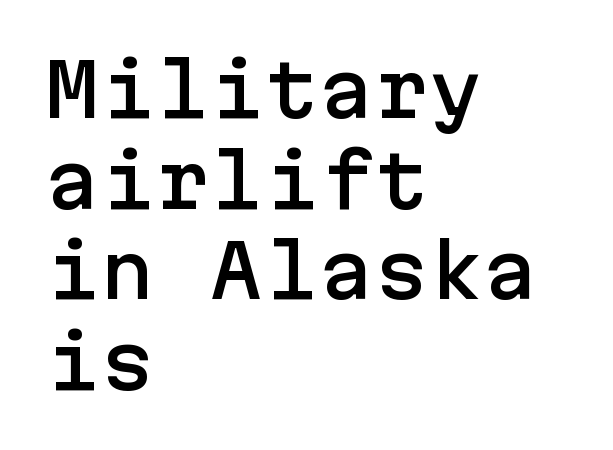
Q: Is the text italic (slanted)? A: No, it is upright.
Q: Is the typeface a serif or a sans-serif typeface? A: Sans-serif.
Q: Is the text underlined? A: No.
Q: How is the paragraph aligned? A: Left-aligned.
Q: Is the spacing between letters normal or unusually wide? A: Normal.
Q: Width (condensed, normal, or wide)? A: Normal.
Q: Stroke contrast? A: Low.
Q: x-height? A: Medium.
